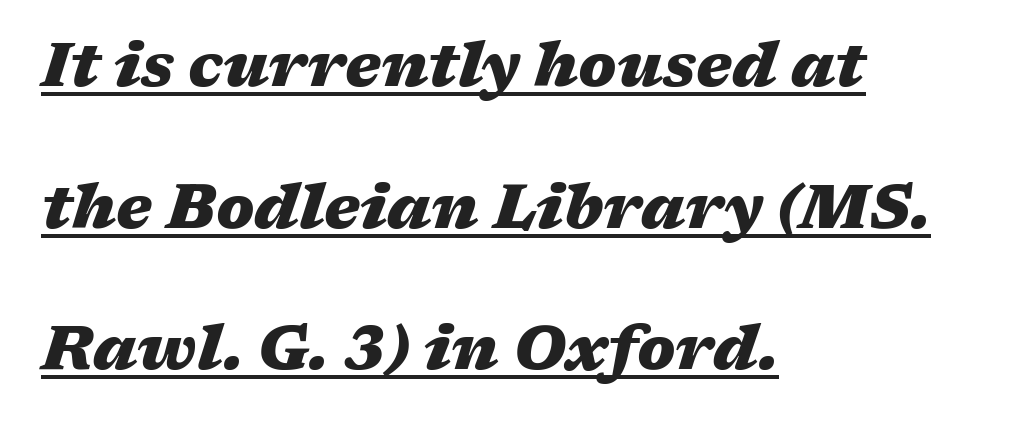
{"italic": "yes", "lean": "right", "slant_degrees": 17, "bold": "yes", "weight": "heavy", "width": "wide", "stroke_contrast": "medium", "x_height": "medium", "monospaced": "no", "underline": "yes", "align": "left", "line_spacing": "loose", "line_spacing_ratio": 2.32, "letter_spacing": "normal", "letter_spacing_em": 0.0, "glyph_px": 61}
